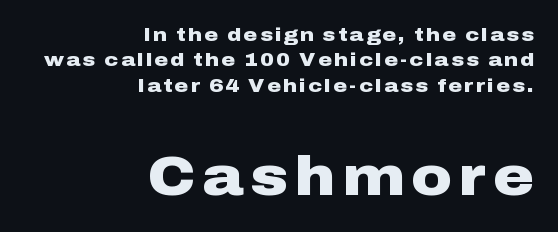
Summary of weight: heavy, a full bold. No word sits above an underline. The passage shown is typed in a proportional face where columns would drift. These lines are set flush right with a ragged left edge. In this sample the second text group is rendered at the bigger scale.
